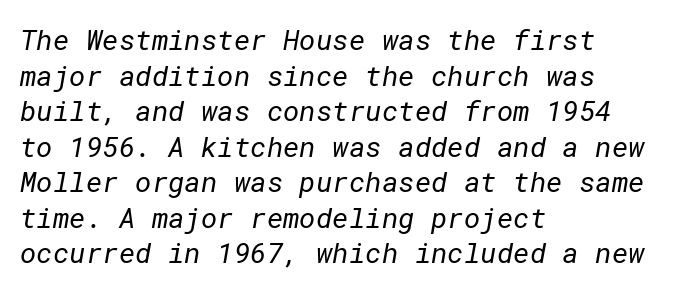
{"serif": "no", "bold": "no", "weight": "regular", "width": "normal", "stroke_contrast": "low", "x_height": "medium", "underline": "no", "align": "left", "line_spacing": "normal", "line_spacing_ratio": 1.27, "letter_spacing": "normal", "letter_spacing_em": 0.0, "glyph_px": 28}
